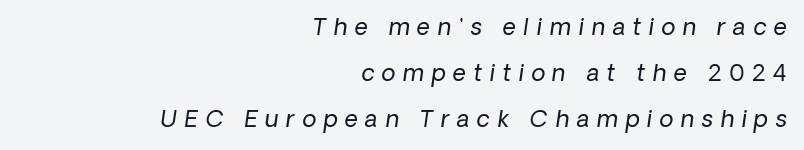
Q: Is the text bold? A: No.
Q: Is the text underlined? A: No.
Q: How is the paragraph aligned? A: Right-aligned.
Q: Is the spacing between letters normal or unusually wide? A: Unusually wide.
Q: Is the spacing between lines tight, normal or loose? A: Loose.
